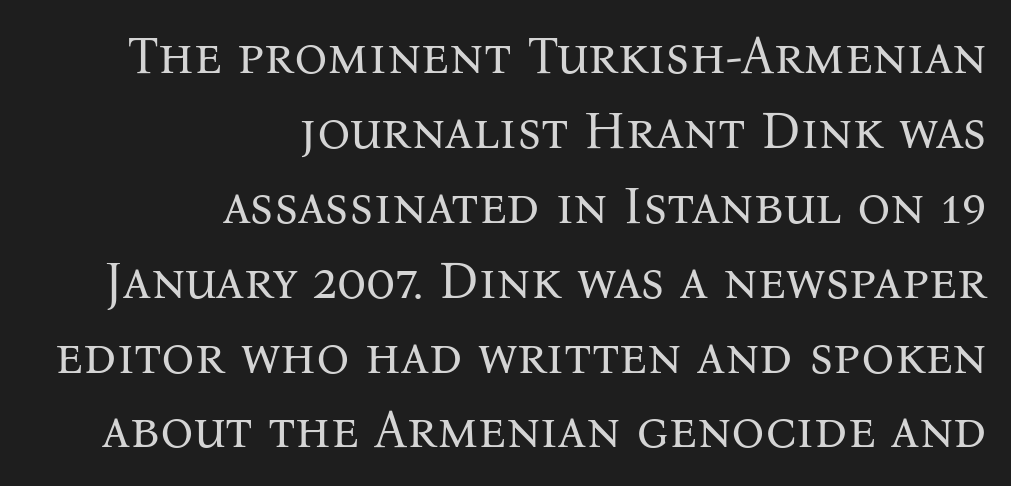
{"serif": "yes", "italic": "no", "bold": "no", "weight": "regular", "width": "normal", "stroke_contrast": "medium", "x_height": "medium", "monospaced": "no", "underline": "no", "align": "right", "line_spacing": "normal", "line_spacing_ratio": 1.44, "letter_spacing": "normal", "letter_spacing_em": 0.0, "glyph_px": 52}
